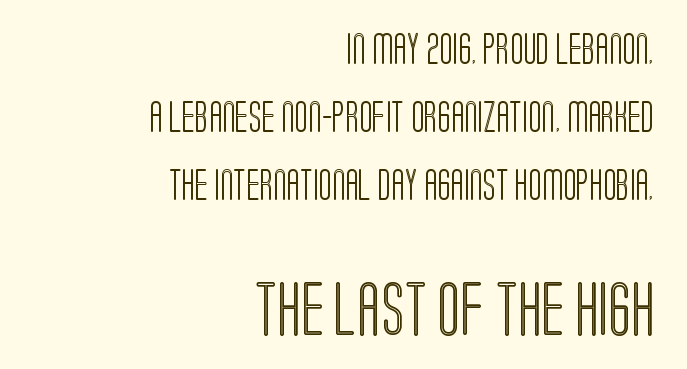
The image shows 54 px condensed type, upright; set right-aligned, loose line spacing (2.2x), normal letter spacing, not underlined; the second (bottom) block is 1.74x larger; a large x-height.
